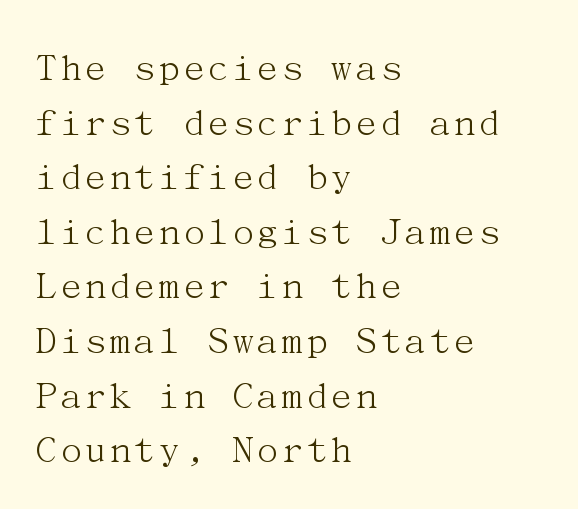
{"serif": "yes", "italic": "no", "bold": "no", "weight": "light", "width": "normal", "stroke_contrast": "medium", "x_height": "medium", "underline": "no", "align": "left", "line_spacing": "normal", "line_spacing_ratio": 1.3, "letter_spacing": "normal", "letter_spacing_em": 0.0, "glyph_px": 42}
